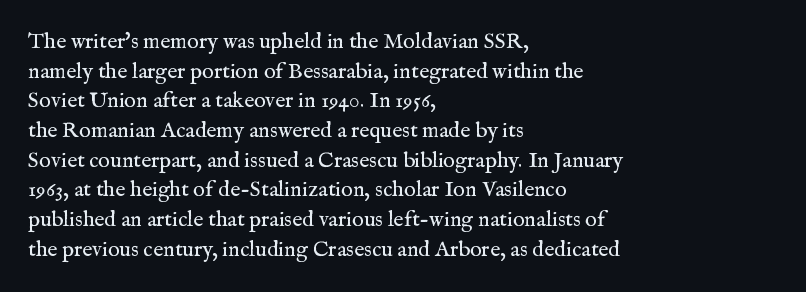
Unmarked baselines from the first word to the last. The designer left line spacing at the default. The rendering anchors every line to the left-hand side. The gaps between neighbouring characters are ordinary and unremarkable. The type sits square on the baseline with zero lean.
